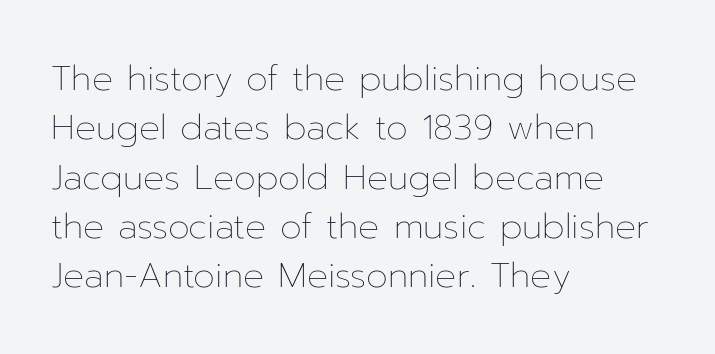
Q: Is the text bold? A: No.
Q: Is the text italic (slanted)? A: No, it is upright.
Q: Is the text underlined? A: No.
Q: How is the paragraph aligned? A: Left-aligned.
Q: Is the spacing between letters normal or unusually wide? A: Normal.
Q: Is the spacing between lines tight, normal or loose? A: Normal.
Q: Width (condensed, normal, or wide)? A: Normal.
Q: Stroke contrast? A: Low.
Q: x-height? A: Medium.
Q: Monospaced? A: No.
